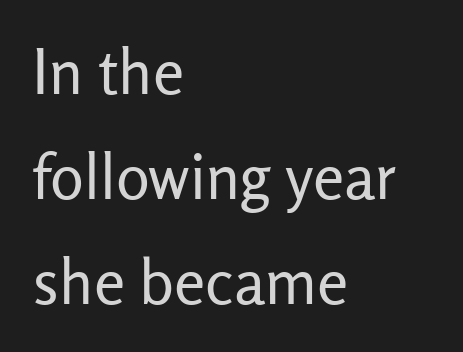
The tracking reads as untouched default to a designer's eye. Observe the absence of serifs on each vertical stroke in this sample. The baseline area is clear. Visually the block forms a straight wall on the left and a jagged coastline on the right.
